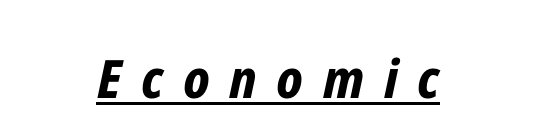
Weight: bold. The tracking reads as deliberately expanded to a designer's eye. Compared with ordinary roman type, these characters are visibly tilted. A rule runs beneath these lines of type.
